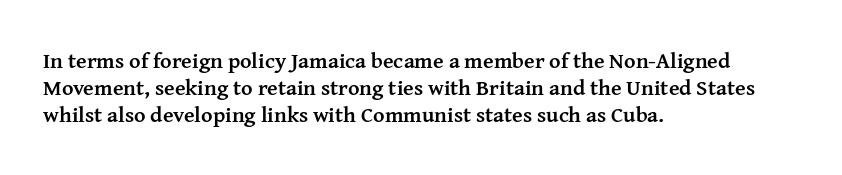
{"italic": "no", "bold": "yes", "underline": "no", "align": "left", "line_spacing_ratio": 1.23, "letter_spacing": "normal", "letter_spacing_em": 0.0, "glyph_px": 22}
